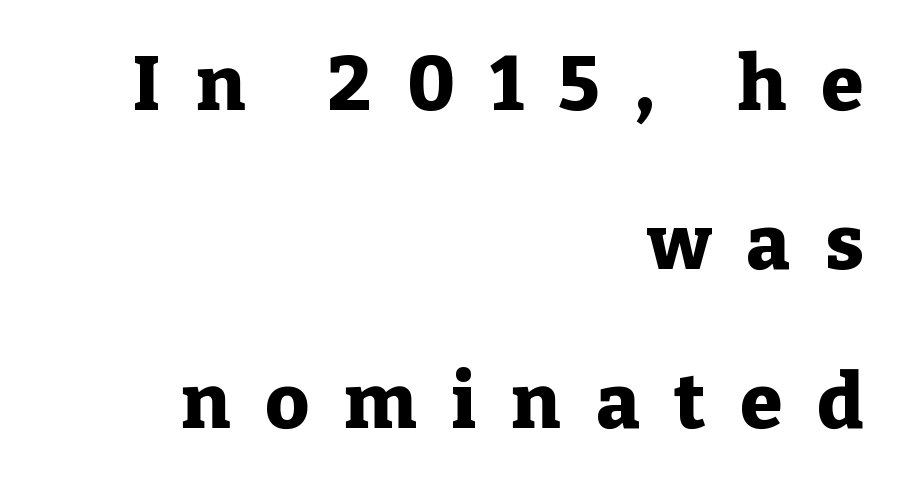
{"serif": "yes", "italic": "no", "bold": "yes", "weight": "heavy", "width": "normal", "stroke_contrast": "low", "x_height": "medium", "monospaced": "no", "underline": "no", "align": "right", "line_spacing": "loose", "line_spacing_ratio": 2.09, "letter_spacing": "wide", "letter_spacing_em": 0.46, "glyph_px": 76}
